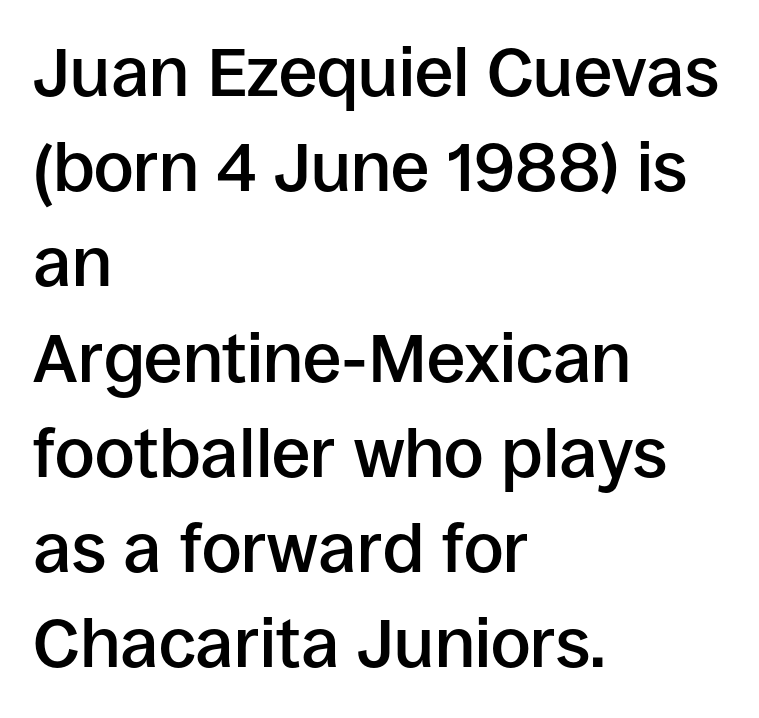
{"serif": "no", "italic": "no", "bold": "semi", "weight": "semibold", "width": "normal", "stroke_contrast": "low", "x_height": "large", "monospaced": "no", "underline": "no", "align": "left", "line_spacing": "normal", "line_spacing_ratio": 1.38, "letter_spacing": "normal", "letter_spacing_em": 0.0, "glyph_px": 69}
